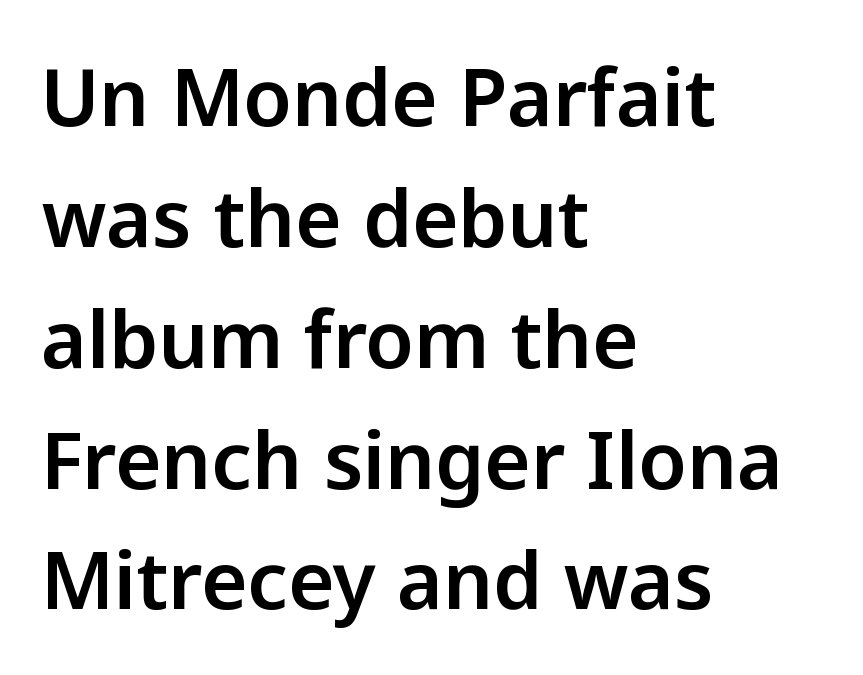
The image shows 79 px sans-serif type, upright; set left-aligned, normal line spacing (1.53x), normal letter spacing, not underlined; low stroke contrast and a medium x-height.
